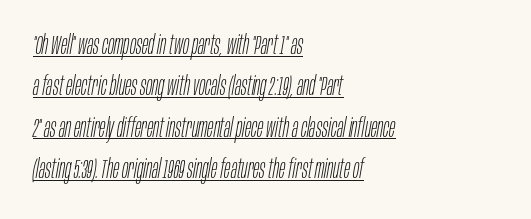
The image shows 26 px text type, italic (leaning right); set left-aligned, normal line spacing (1.59x), normal letter spacing, underlined.
